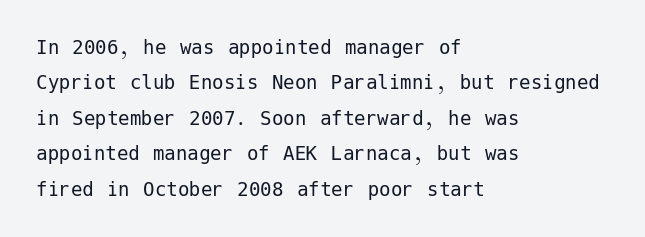
The image shows 23 px text type, upright; set left-aligned, normal line spacing (1.54x), normal letter spacing, not underlined.
